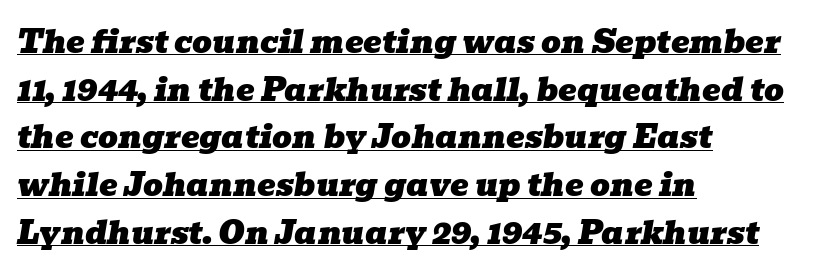
{"serif": "yes", "italic": "yes", "lean": "right", "slant_degrees": 10, "width": "wide", "stroke_contrast": "low", "x_height": "medium", "monospaced": "no", "underline": "yes", "align": "left", "line_spacing": "normal", "line_spacing_ratio": 1.54, "letter_spacing": "normal", "letter_spacing_em": 0.0, "glyph_px": 31}
